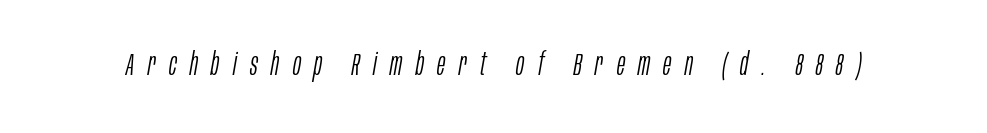
The image shows 31 px light, condensed type, italic (leaning right); set unusually wide letter spacing (+0.43 em), not underlined; low stroke contrast and a large x-height.
